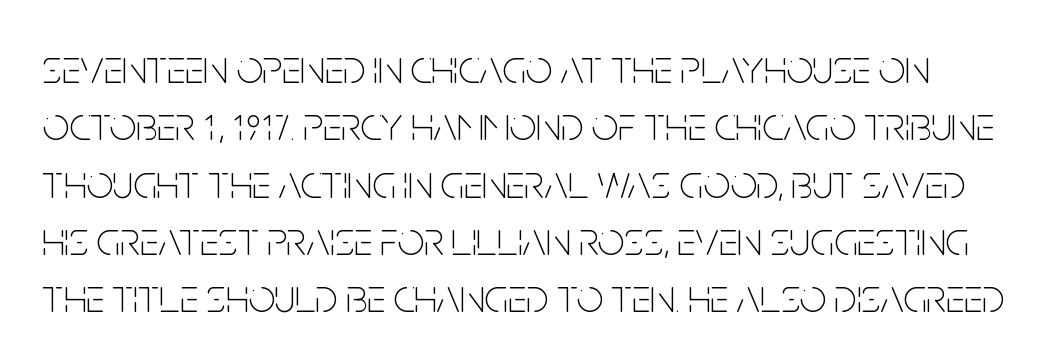
Q: Is the text bold? A: No.
Q: Is the text italic (slanted)? A: No, it is upright.
Q: Is the typeface a serif or a sans-serif typeface? A: Sans-serif.
Q: Is the text underlined? A: No.
Q: Is the spacing between letters normal or unusually wide? A: Normal.
Q: Width (condensed, normal, or wide)? A: Condensed.
Q: Stroke contrast? A: Low.
Q: x-height? A: Large.
Q: Monospaced? A: No.
